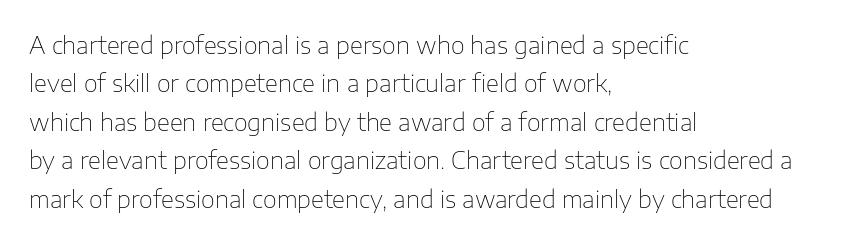
Q: Is the text bold? A: No.
Q: Is the text italic (slanted)? A: No, it is upright.
Q: Is the text underlined? A: No.
Q: How is the paragraph aligned? A: Left-aligned.
Q: Is the spacing between letters normal or unusually wide? A: Normal.
Q: Is the spacing between lines tight, normal or loose? A: Normal.
